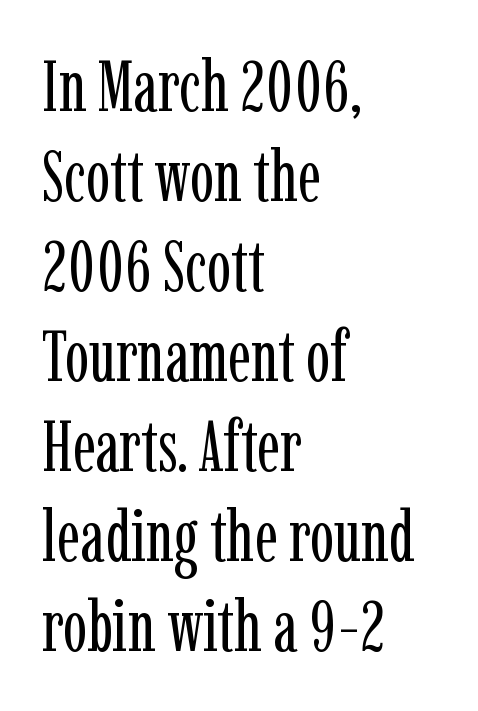
The image shows 72 px regular-weight, condensed serif type, upright; set left-aligned, normal line spacing (1.25x), normal letter spacing, not underlined; low stroke contrast and a medium x-height.
